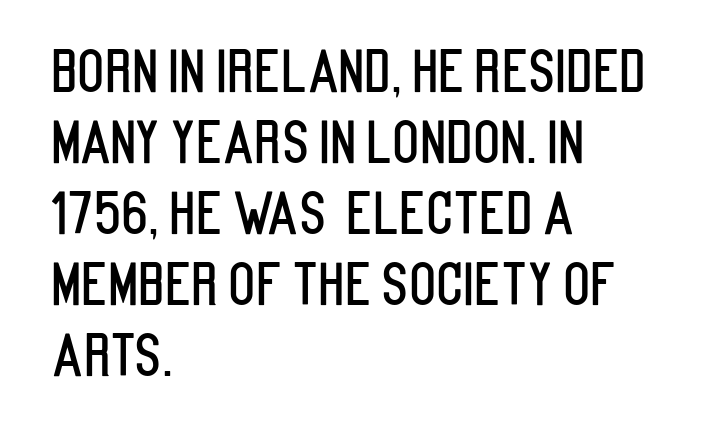
Q: Is the text italic (slanted)? A: No, it is upright.
Q: Is the typeface a serif or a sans-serif typeface? A: Sans-serif.
Q: Is the text underlined? A: No.
Q: How is the paragraph aligned? A: Left-aligned.
Q: Is the spacing between letters normal or unusually wide? A: Normal.
Q: Is the spacing between lines tight, normal or loose? A: Normal.
Q: Width (condensed, normal, or wide)? A: Condensed.
Q: Stroke contrast? A: Low.
Q: x-height? A: Large.
Q: Monospaced? A: No.
